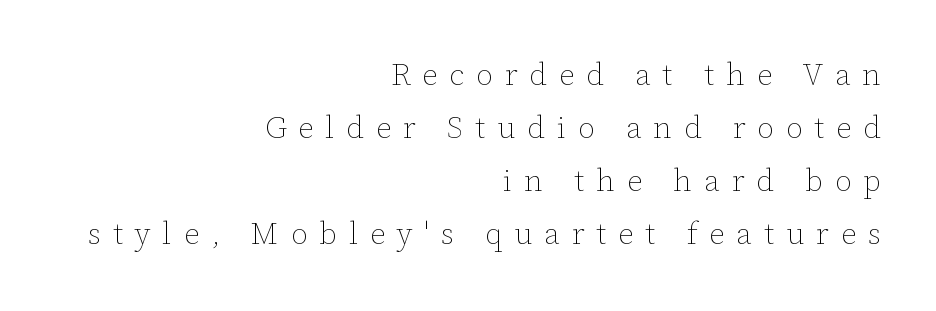
Q: Is the text bold? A: No.
Q: Is the text italic (slanted)? A: No, it is upright.
Q: Is the text underlined? A: No.
Q: How is the paragraph aligned? A: Right-aligned.
Q: Is the spacing between letters normal or unusually wide? A: Unusually wide.
Q: Width (condensed, normal, or wide)? A: Normal.
Q: Stroke contrast? A: Low.
Q: x-height? A: Medium.
Q: Monospaced? A: No.
